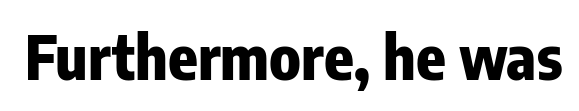
{"serif": "no", "italic": "no", "bold": "yes", "weight": "heavy", "width": "condensed", "stroke_contrast": "low", "x_height": "medium", "monospaced": "no", "underline": "no", "letter_spacing": "normal", "letter_spacing_em": 0.0, "glyph_px": 61}
